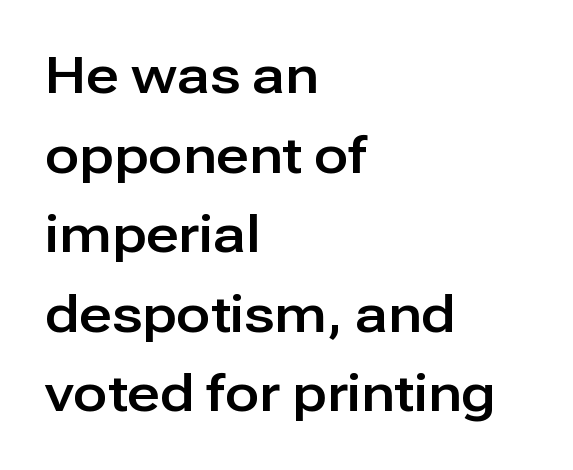
Honestly, the row spacing looks completely unremarkable. The face used here is a sans, in the tradition of grotesques and geometrics. All the whitespace from short lines collects on the right. Varying glyph widths throughout — classic text-font behaviour. Ordinary non-slanted type is in use. Letter spacing: default.
